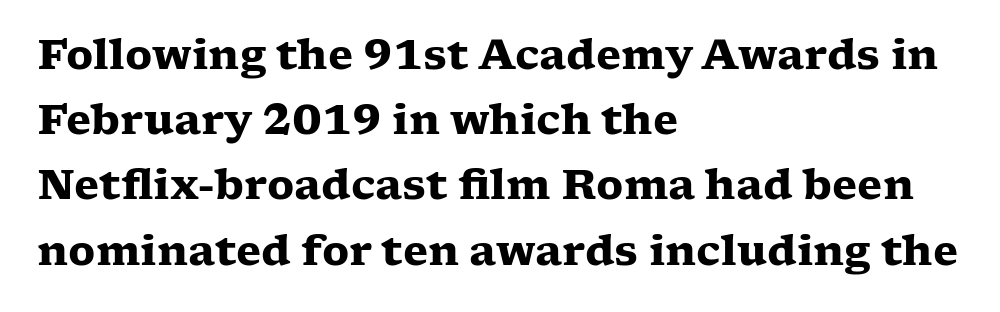
A typesetter would call this proportional, since set widths differ per character. Default kerning and tracking; the words read as compact shapes. Successive baselines arrive at the customary interval. The type family on display is of the serif kind.
